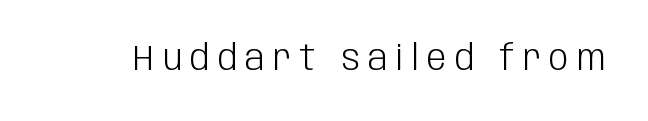
Q: Is the text bold? A: No.
Q: Is the text italic (slanted)? A: No, it is upright.
Q: Is the typeface a serif or a sans-serif typeface? A: Sans-serif.
Q: Is the text underlined? A: No.
Q: Is the spacing between letters normal or unusually wide? A: Unusually wide.
Q: Width (condensed, normal, or wide)? A: Condensed.
Q: Stroke contrast? A: Low.
Q: x-height? A: Large.
Q: Monospaced? A: No.
